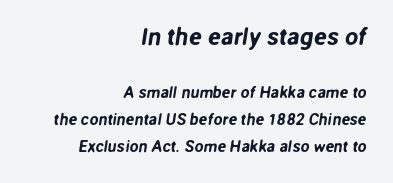
The image shows 24 px text type; set right-aligned, normal line spacing (1.67x), normal letter spacing, not underlined; the first (top) block is 1.5x larger.
